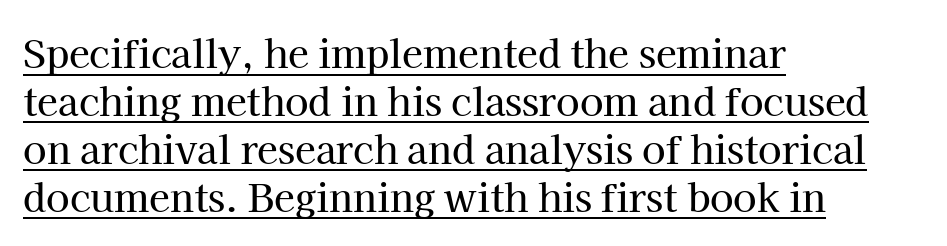
The image shows 38 px serif type, upright; set left-aligned, normal line spacing (1.26x), normal letter spacing, underlined; high stroke contrast and a medium x-height.
